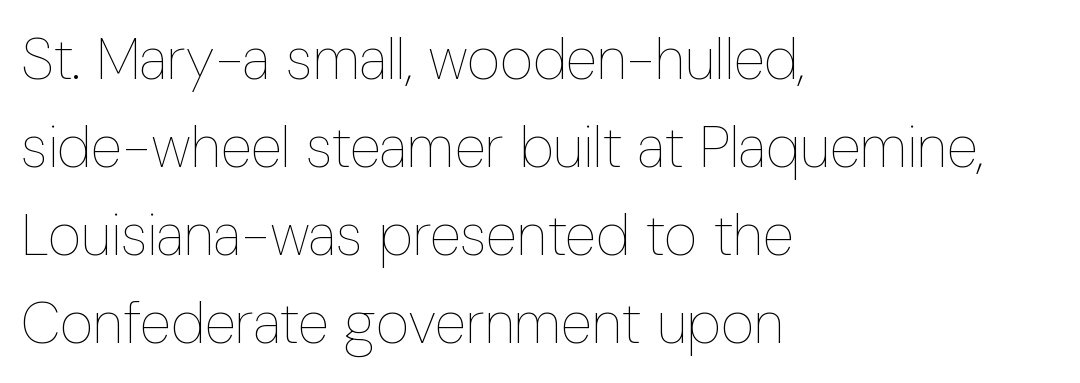
Where is the straight margin? On the left. If you drew a line through each stem, it would be perfectly vertical. The foot of each line stays bare and open. The typesetting does not lean heavy: it is not bold. Varying glyph widths throughout — classic text-font behaviour. A typesetter would call this zero additional tracking.
